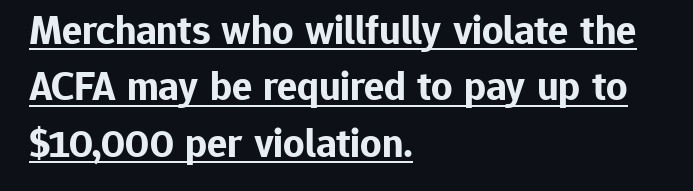
{"serif": "no", "italic": "no", "bold": "yes", "weight": "bold", "width": "normal", "stroke_contrast": "low", "x_height": "medium", "monospaced": "no", "underline": "yes", "align": "left", "line_spacing": "normal", "line_spacing_ratio": 1.34, "letter_spacing": "normal", "letter_spacing_em": 0.0, "glyph_px": 42}
